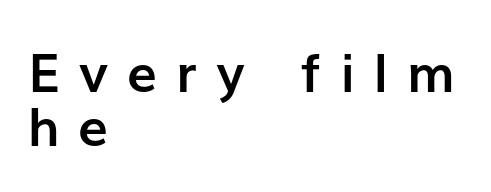
The image shows 53 px semibold sans-serif type, upright; set left-aligned, tight line spacing (1.02x), unusually wide letter spacing (+0.37 em), not underlined; low stroke contrast and a medium x-height.
